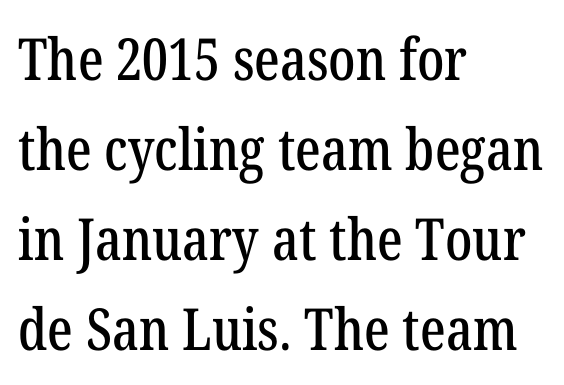
{"serif": "yes", "italic": "no", "width": "condensed", "stroke_contrast": "low", "x_height": "medium", "monospaced": "no", "underline": "no", "align": "left", "line_spacing": "normal", "line_spacing_ratio": 1.55, "letter_spacing": "normal", "letter_spacing_em": 0.0, "glyph_px": 58}
